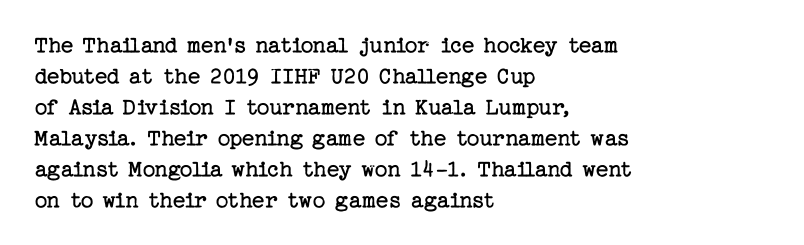
A light-to-regular cut is what we see here. Clear beneath every line of the passage. Vertical strokes here are truly vertical. The passage shown has conventional tracking throughout. Leftover space on each line is placed entirely after the last word.
